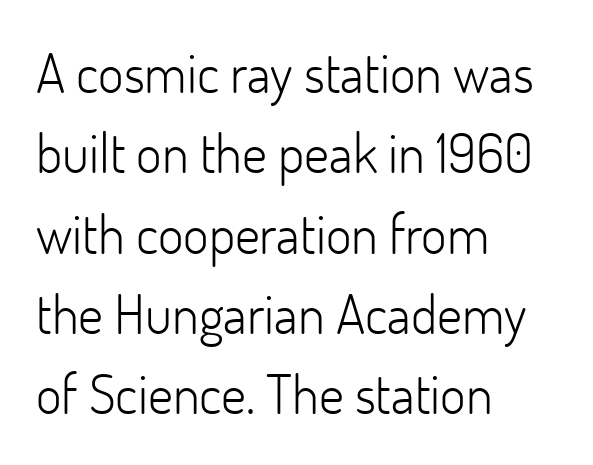
The image shows 55 px light sans-serif type, upright; set left-aligned, normal line spacing (1.46x), normal letter spacing, not underlined; low stroke contrast and a small x-height.
